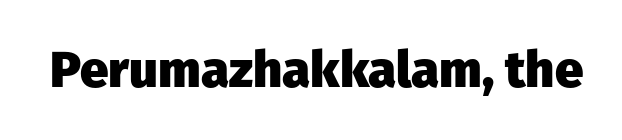
The image shows 51 px heavy sans-serif type, upright; set normal letter spacing, not underlined; low stroke contrast and a medium x-height.
